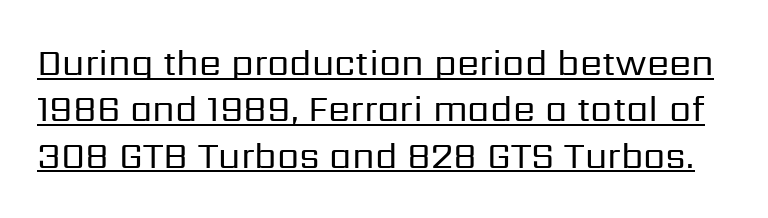
The image shows 36 px regular-weight sans-serif type, upright; set normal line spacing (1.29x), normal letter spacing, underlined; low stroke contrast and a medium x-height.
